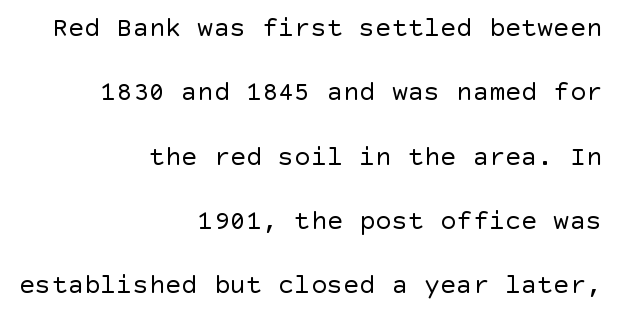
The image shows 27 px text type, upright; set right-aligned, loose line spacing (2.38x), normal letter spacing, not underlined.
